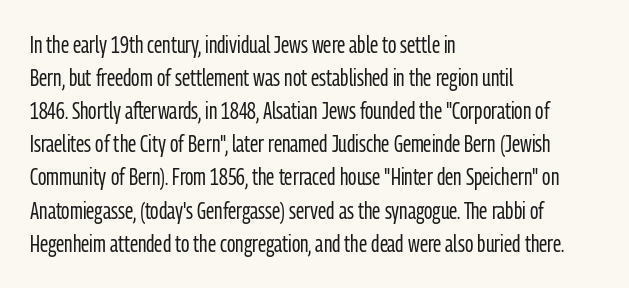
Does extra space separate the letters? No, they use regular spacing. The rendering anchors every line to the left-hand side. The axis of the letterforms is exactly vertical. These lines sit exactly where default settings would place them. Ink coverage per letter is moderate at most. Bare-footed words on every line.
